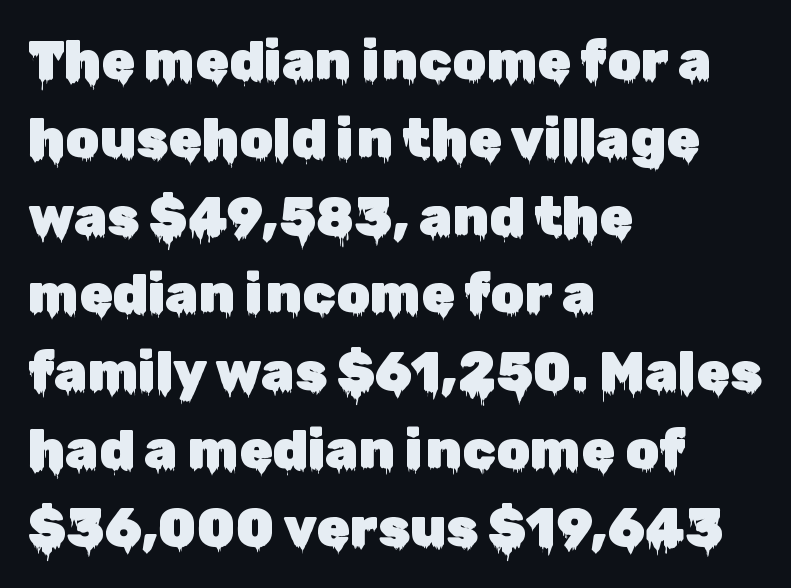
Italic: no, the glyphs are upright roman. The passage shown is not underscored anywhere. Think of a printed novel: that variable character pitch is what you see here. Observe the absence of serifs on each vertical stroke in this sample. Horizontal alignment here is leftward, the default for most running prose. Students, observe: this is what conventionally led text looks like.
